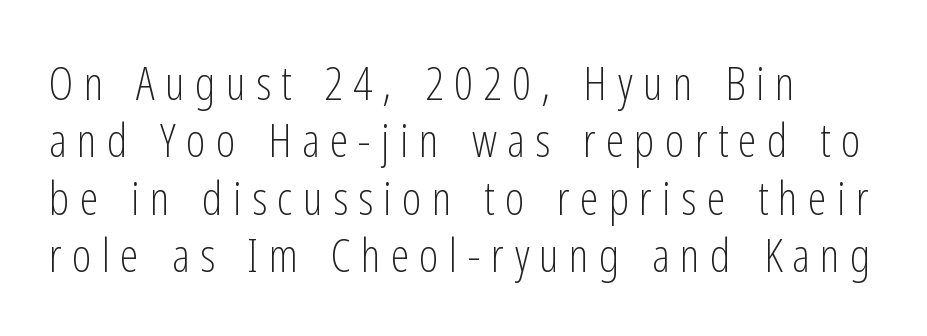
{"serif": "no", "italic": "no", "bold": "no", "weight": "light", "width": "condensed", "stroke_contrast": "low", "x_height": "medium", "monospaced": "no", "underline": "no", "align": "left", "line_spacing_ratio": 1.22, "letter_spacing": "wide", "letter_spacing_em": 0.22, "glyph_px": 47}
